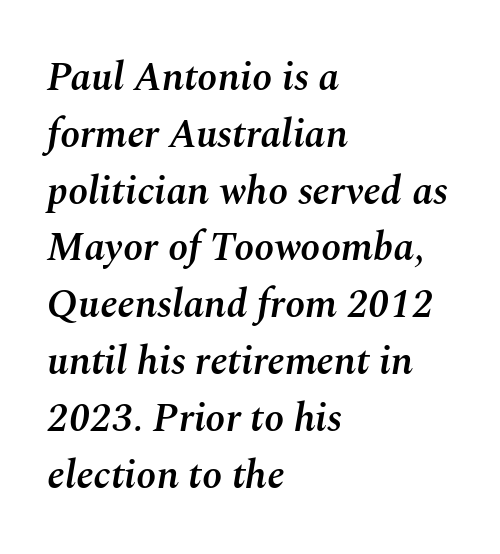
The image shows 40 px semibold type, italic (leaning right); set left-aligned, normal line spacing (1.42x), normal letter spacing, not underlined; medium stroke contrast and a medium x-height.
